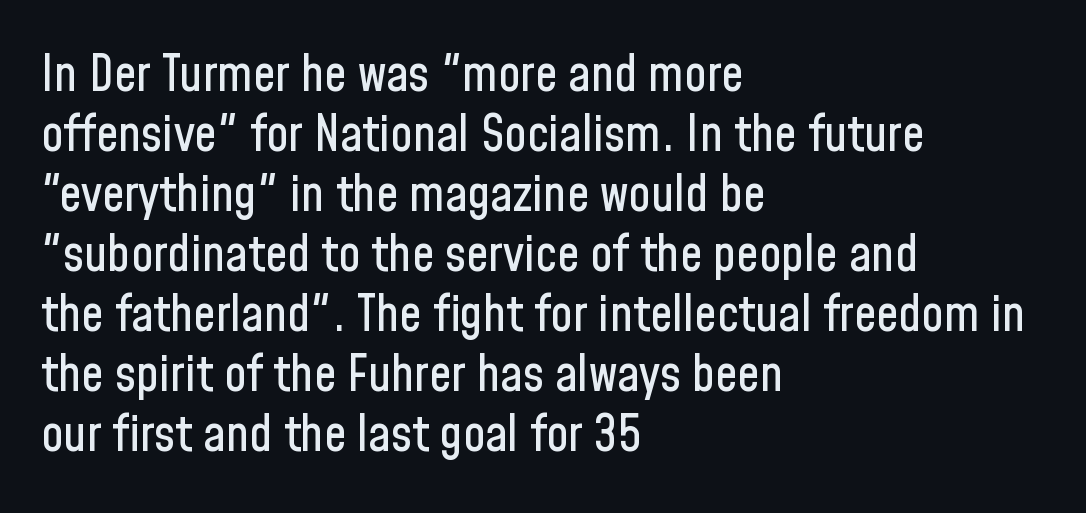
{"serif": "no", "italic": "no", "width": "condensed", "stroke_contrast": "low", "x_height": "medium", "monospaced": "no", "underline": "no", "align": "left", "line_spacing_ratio": 1.2, "letter_spacing": "normal", "letter_spacing_em": 0.0, "glyph_px": 50}
